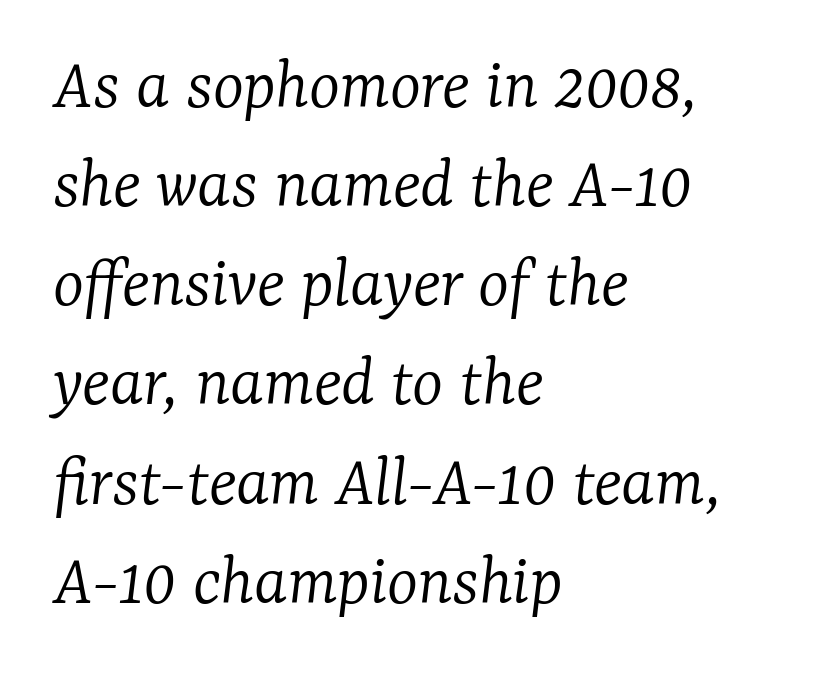
The image shows 74 px light serif type, italic (leaning right); set left-aligned, normal line spacing (1.34x), normal letter spacing, not underlined; low stroke contrast and a medium x-height.
